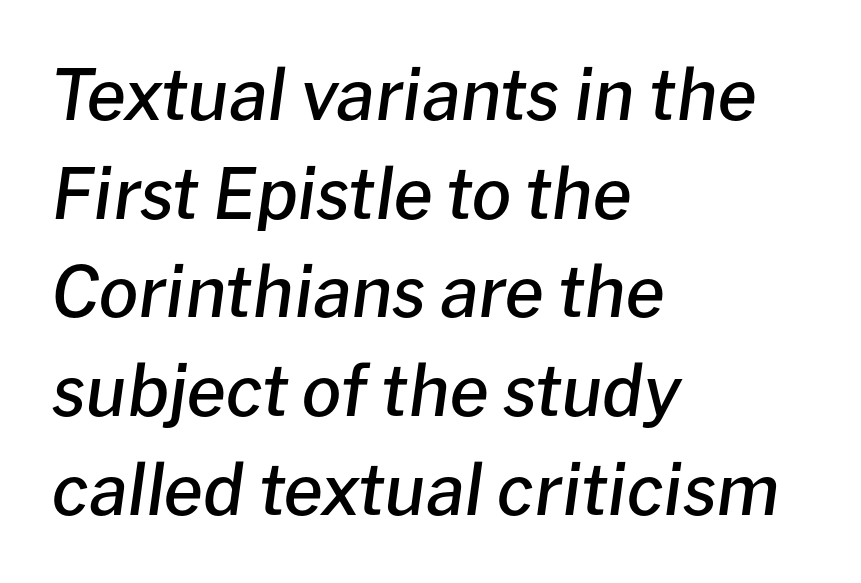
{"italic": "yes", "lean": "right", "slant_degrees": 8, "bold": "semi", "weight": "semibold", "width": "normal", "stroke_contrast": "low", "x_height": "medium", "monospaced": "no", "underline": "no", "align": "left", "line_spacing": "normal", "line_spacing_ratio": 1.41, "letter_spacing": "normal", "letter_spacing_em": 0.0, "glyph_px": 70}
